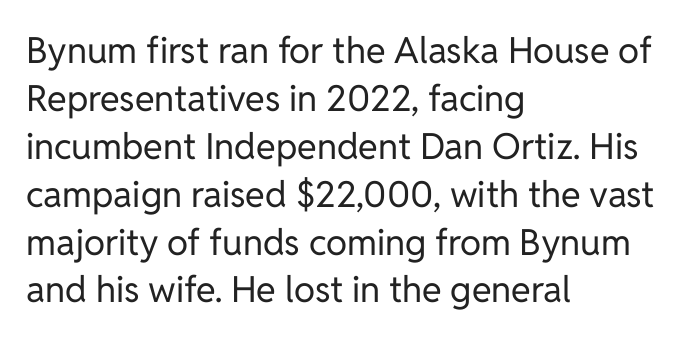
{"serif": "no", "italic": "no", "bold": "no", "weight": "regular", "width": "normal", "stroke_contrast": "low", "x_height": "medium", "monospaced": "no", "underline": "no", "align": "left", "line_spacing": "normal", "line_spacing_ratio": 1.33, "letter_spacing": "normal", "letter_spacing_em": 0.0, "glyph_px": 36}
